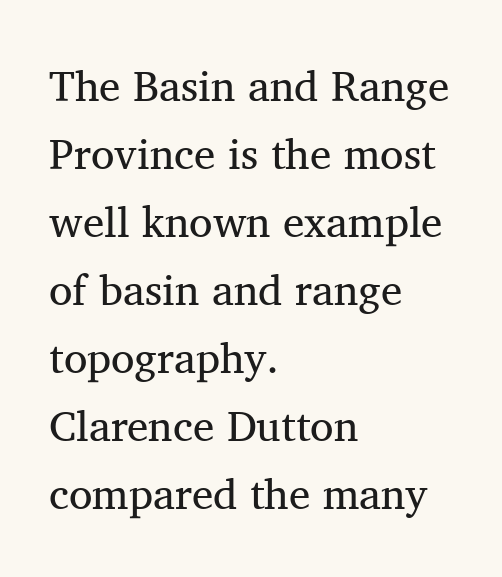
The image shows 43 px regular-weight serif type, upright; set left-aligned, normal line spacing (1.58x), normal letter spacing, not underlined; medium stroke contrast and a medium x-height.
